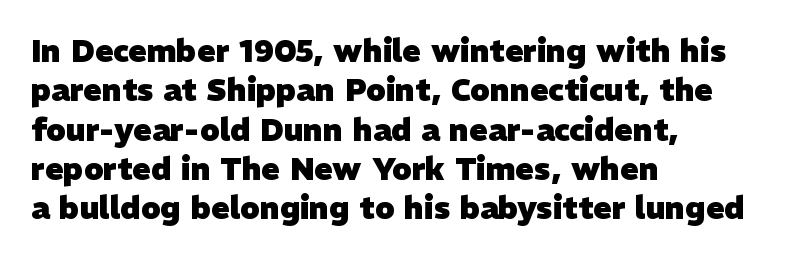
The image shows 31 px heavy sans-serif type; set left-aligned, normal line spacing (1.27x), normal letter spacing, not underlined; low stroke contrast and a medium x-height.
